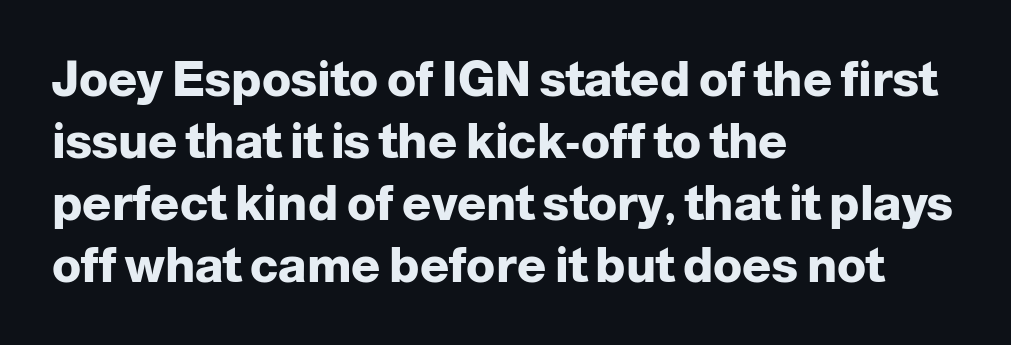
{"serif": "no", "italic": "no", "bold": "yes", "weight": "heavy", "width": "normal", "stroke_contrast": "low", "x_height": "medium", "monospaced": "no", "underline": "no", "align": "left", "line_spacing": "normal", "line_spacing_ratio": 1.29, "letter_spacing": "normal", "letter_spacing_em": 0.0, "glyph_px": 48}
